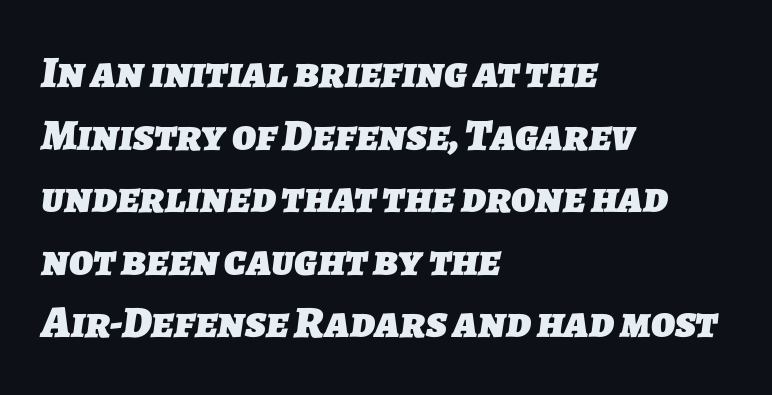
The image shows 45 px heavy sans-serif type; set left-aligned, normal line spacing (1.39x), normal letter spacing, not underlined; low stroke contrast and a medium x-height.
